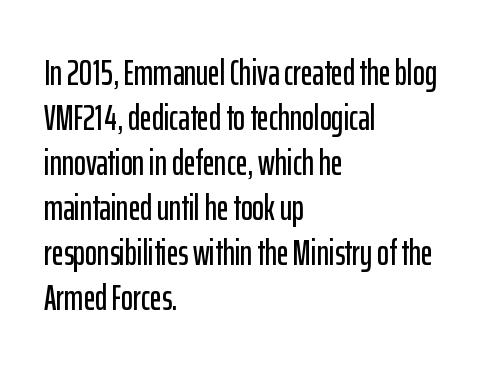
The image shows 36 px condensed sans-serif type, upright; set left-aligned, normal line spacing (1.25x), normal letter spacing, not underlined; low stroke contrast and a medium x-height.
